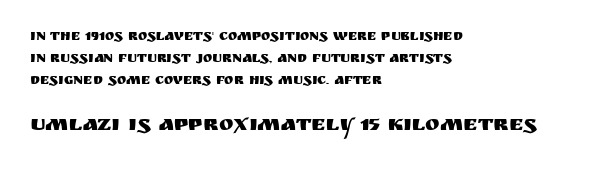
The image shows 22 px text type, upright; set left-aligned, normal line spacing (1.58x), normal letter spacing, not underlined; the second (bottom) block is 1.57x larger.
